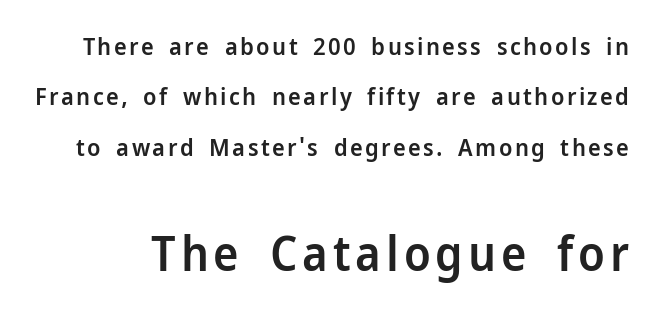
The image shows 48 px semibold sans-serif type, upright; set loose line spacing (2.1x), not underlined; the second (bottom) block is 2.0x larger; low stroke contrast and a medium x-height.
